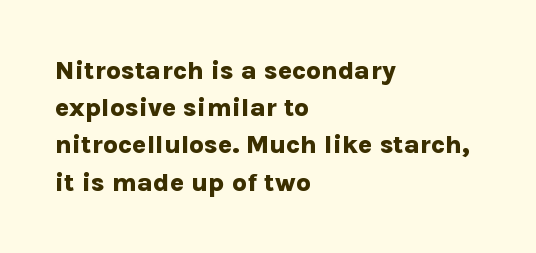
The image shows 26 px bold type, upright; set left-aligned, normal line spacing (1.43x), normal letter spacing, not underlined.
